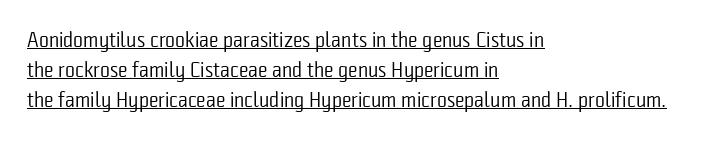
In CSS terms this would be text-align: left. Successive baselines arrive at the customary interval. Tracking value appears to be zero — textbook default spacing. The rendered words wear a rule along their underside. A typesetter would mark this as roman, not italic.
